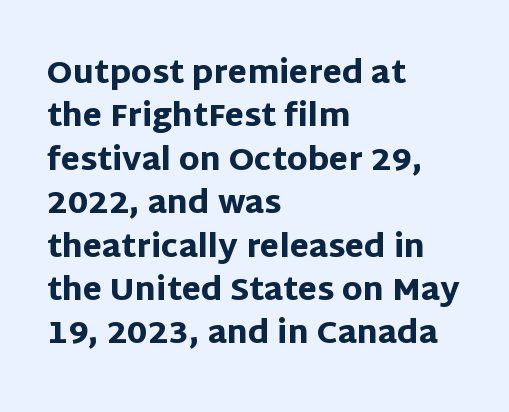
The image shows 31 px heavy sans-serif type, upright; set left-aligned, normal line spacing (1.4x), normal letter spacing, not underlined; low stroke contrast and a large x-height.
